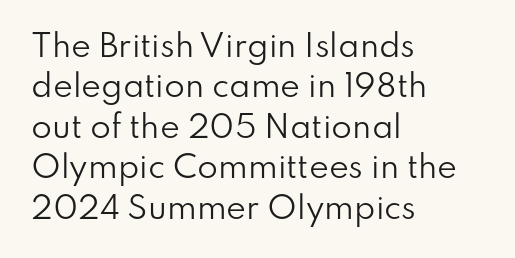
{"serif": "no", "italic": "no", "bold": "no", "weight": "regular", "width": "normal", "stroke_contrast": "low", "x_height": "small", "monospaced": "no", "underline": "no", "align": "left", "line_spacing": "normal", "line_spacing_ratio": 1.35, "letter_spacing": "normal", "letter_spacing_em": 0.0, "glyph_px": 30}
